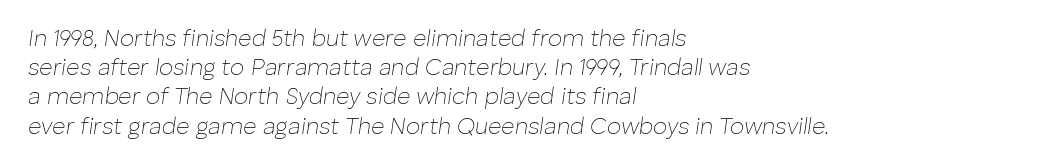
Baseline-to-baseline distance is the conventional proportion of letter height. The font sits on the lighter half of the weight spectrum, regular included. This sample is left-justified, so line endings fall wherever the words run out. You can tell it's italic because the verticals aren't actually vertical. Caption: standard tracking, unaltered. The area under the type is left untouched.
